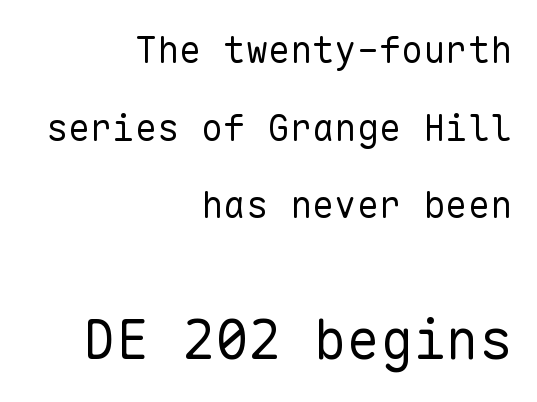
{"serif": "no", "italic": "no", "bold": "no", "weight": "regular", "width": "normal", "stroke_contrast": "low", "x_height": "medium", "monospaced": "yes", "underline": "no", "align": "right", "line_spacing": "loose", "line_spacing_ratio": 2.1, "letter_spacing": "normal", "letter_spacing_em": 0.0, "larger_block": "second", "size_ratio": 1.49, "glyph_px": 55}
